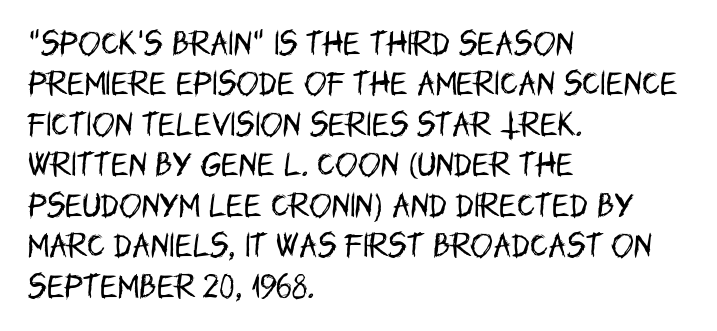
The image shows 27 px text type, upright; set left-aligned, normal line spacing (1.5x), normal letter spacing, not underlined.
